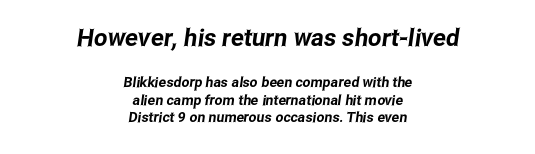
{"underline": "no", "align": "center", "line_spacing_ratio": 1.22, "letter_spacing": "normal", "letter_spacing_em": 0.0, "larger_block": "first", "size_ratio": 1.71, "glyph_px": 24}
